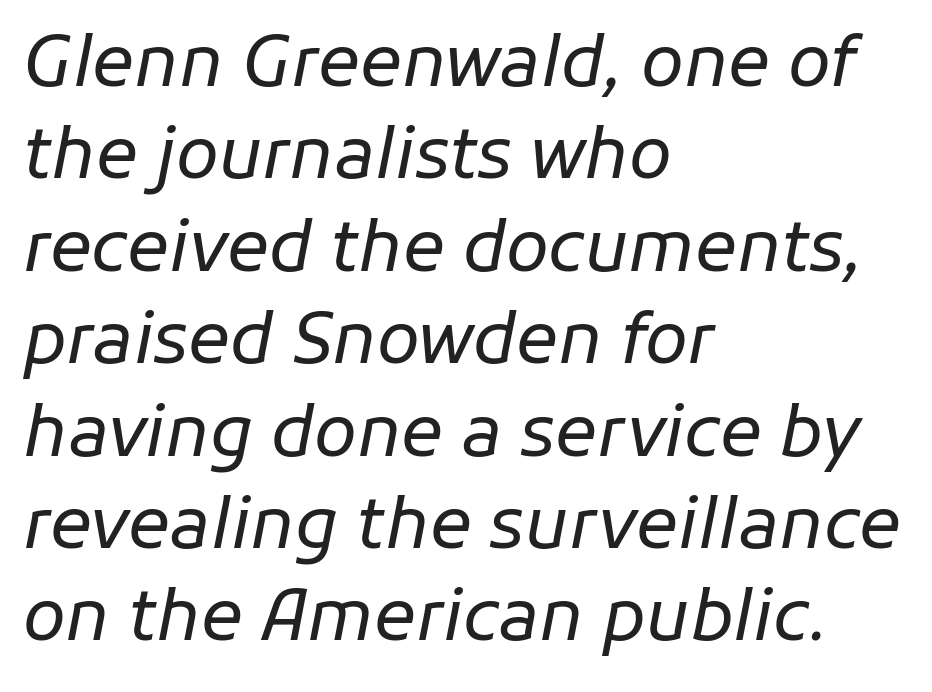
Q: Is the text bold? A: No.
Q: Is the text italic (slanted)? A: Yes, it leans right by about 11 degrees.
Q: Is the text underlined? A: No.
Q: How is the paragraph aligned? A: Left-aligned.
Q: Is the spacing between letters normal or unusually wide? A: Normal.
Q: Is the spacing between lines tight, normal or loose? A: Normal.
Q: Width (condensed, normal, or wide)? A: Normal.
Q: Stroke contrast? A: Low.
Q: x-height? A: Medium.
Q: Monospaced? A: No.
